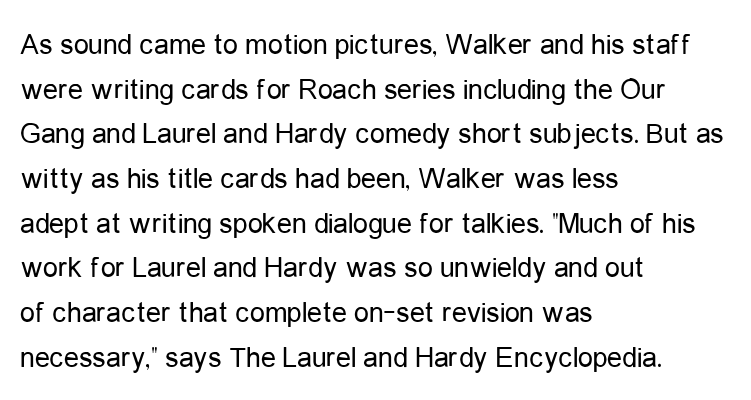
Q: Is the text bold? A: No.
Q: Is the text italic (slanted)? A: No, it is upright.
Q: Is the typeface a serif or a sans-serif typeface? A: Sans-serif.
Q: Is the text underlined? A: No.
Q: How is the paragraph aligned? A: Left-aligned.
Q: Is the spacing between letters normal or unusually wide? A: Normal.
Q: Is the spacing between lines tight, normal or loose? A: Normal.
Q: Width (condensed, normal, or wide)? A: Condensed.
Q: Stroke contrast? A: Low.
Q: x-height? A: Medium.
Q: Monospaced? A: No.
